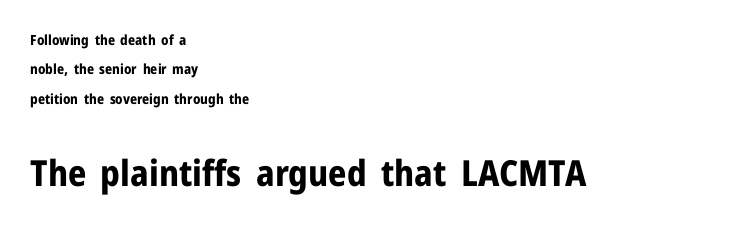
{"serif": "no", "italic": "no", "bold": "yes", "weight": "bold", "width": "normal", "stroke_contrast": "low", "x_height": "medium", "monospaced": "no", "underline": "no", "align": "left", "line_spacing": "loose", "line_spacing_ratio": 2.09, "letter_spacing": "normal", "letter_spacing_em": 0.0, "larger_block": "second", "size_ratio": 2.57, "glyph_px": 36}
